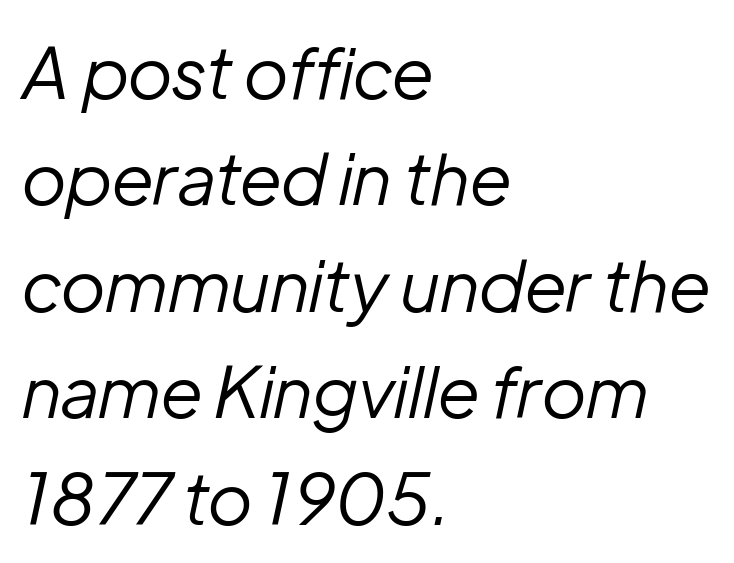
Q: Is the text bold? A: No.
Q: Is the text italic (slanted)? A: Yes, it leans right by about 12 degrees.
Q: Is the text underlined? A: No.
Q: How is the paragraph aligned? A: Left-aligned.
Q: Is the spacing between letters normal or unusually wide? A: Normal.
Q: Is the spacing between lines tight, normal or loose? A: Normal.
Q: Width (condensed, normal, or wide)? A: Normal.
Q: Stroke contrast? A: Low.
Q: x-height? A: Medium.
Q: Monospaced? A: No.
